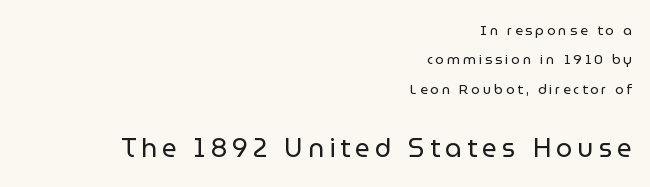
These lines stack with their right ends in a neat column. Compare the two chunks: the lower has the greater cap height. The axis of the letterforms is exactly vertical. Unmarked baselines from the first word to the last.
